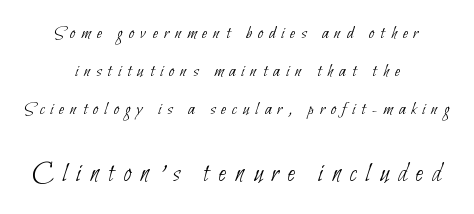
The image shows 28 px thin, condensed sans-serif type; set centered, loose line spacing (1.99x), unusually wide letter spacing (+0.32 em), not underlined; the second (bottom) block is 1.47x larger; low stroke contrast and a small x-height.
